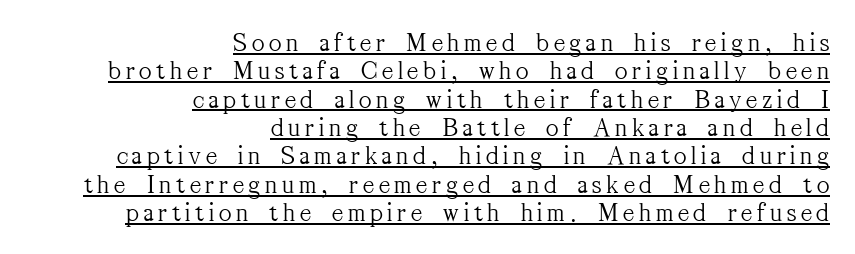
A typographer would call this underscored text. Notice how the passage keeps a crisp vertical edge on the right only. Weight: in the light-to-regular range. The type sits square on the baseline with zero lean. Line spacing here is tight.
